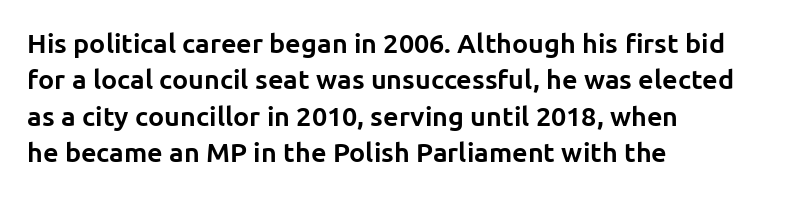
The lettering stays uniformly vertical, giving the passage a roman look. Letters rest on an invisible, unmarked baseline. This block has exactly the height ordinary leading produces. Spacing between characters is what you'd get straight out of the box. Notice how thick the strokes are: this is what a full bold looks like.
